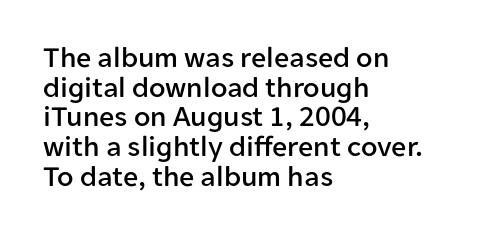
Interline gaps are noticeably narrow in this sample. This rendering employs a face without finishing strokes, i.e., a sans-serif. Every row of glyphs begins at an identical x-position on the left. Think of a printed novel: that variable character pitch is what you see here. Just letters on the line, the space beneath them empty.
